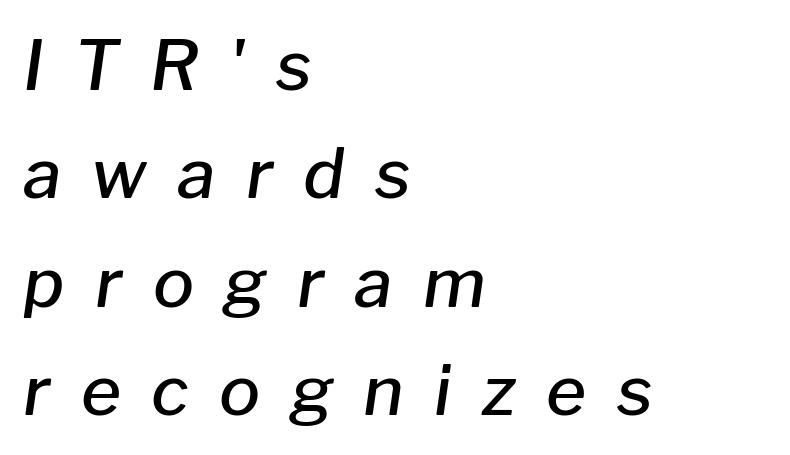
Q: Is the text bold? A: Semi-bold.
Q: Is the text italic (slanted)? A: Yes, it leans right by about 8 degrees.
Q: Is the text underlined? A: No.
Q: How is the paragraph aligned? A: Left-aligned.
Q: Is the spacing between letters normal or unusually wide? A: Unusually wide.
Q: Is the spacing between lines tight, normal or loose? A: Normal.
Q: Width (condensed, normal, or wide)? A: Normal.
Q: Stroke contrast? A: Low.
Q: x-height? A: Medium.
Q: Monospaced? A: No.
